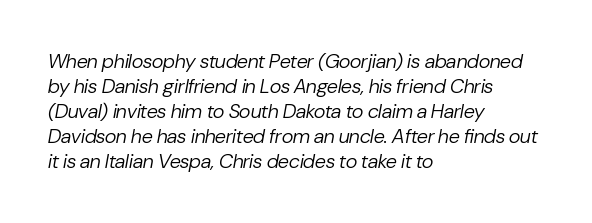
The image shows 20 px text type, italic (leaning right); set left-aligned, normal line spacing (1.25x), normal letter spacing, not underlined.
